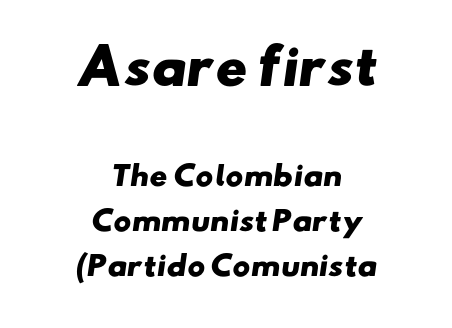
Q: Is the text bold? A: Yes.
Q: Is the typeface a serif or a sans-serif typeface? A: Sans-serif.
Q: Is the text underlined? A: No.
Q: How is the paragraph aligned? A: Centered.
Q: Is the spacing between letters normal or unusually wide? A: Normal.
Q: Is the spacing between lines tight, normal or loose? A: Normal.
Q: Which block of text is set in a larger size, the first (top) or the second (bottom)? A: The first (top) one.
Q: Width (condensed, normal, or wide)? A: Wide.
Q: Stroke contrast? A: Low.
Q: x-height? A: Small.
Q: Monospaced? A: No.
